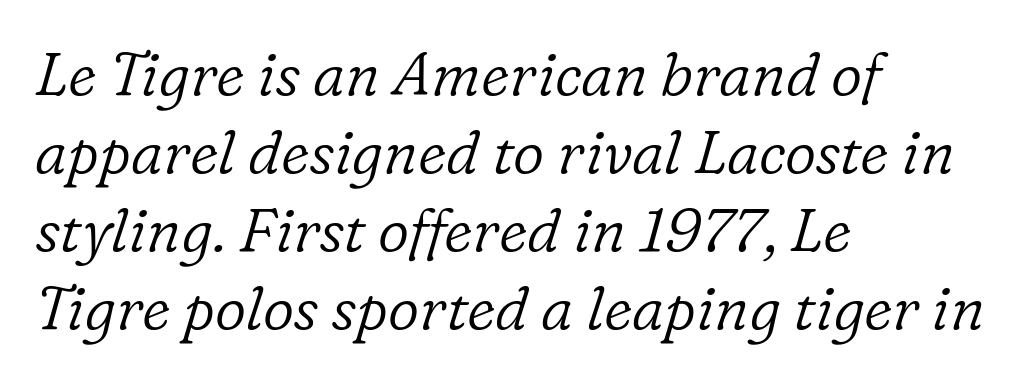
Tracking value appears to be zero — textbook default spacing. Here the designer chose a conventional face with non-uniform glyph widths. The font is comparable to plain body text, perhaps lighter. Check the space under the baseline: it is left empty. Check where the strokes stop: tiny serifs finish them off.
